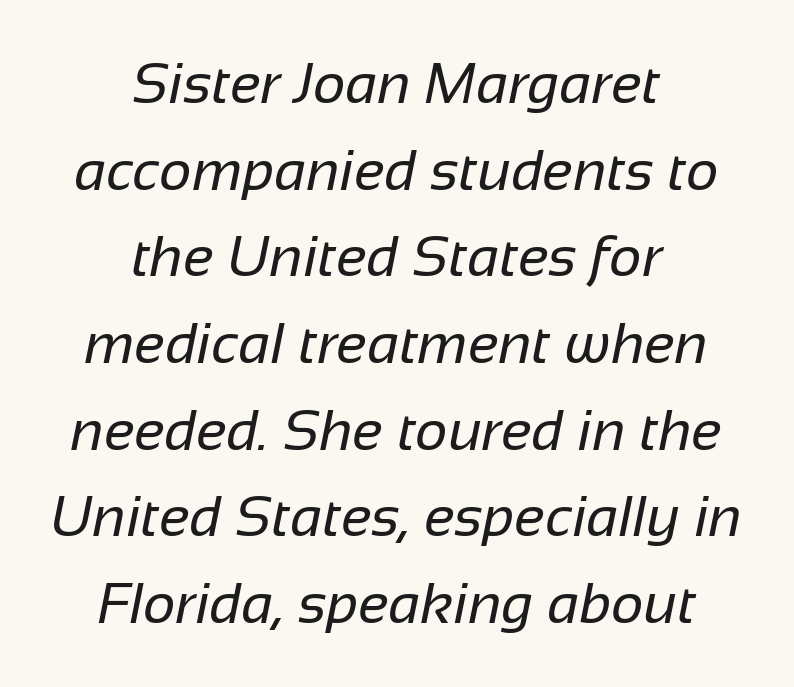
Horizontally, the lines are justified to the midpoint only. These lines are composed in type without serifs. Rows of type keep a routine distance in the vertical direction. Note the varied advance widths — an 'i' is clearly narrower than an 'm'. The string is rendered with underlining switched off. Bold? No — there's no thickening of the strokes.
